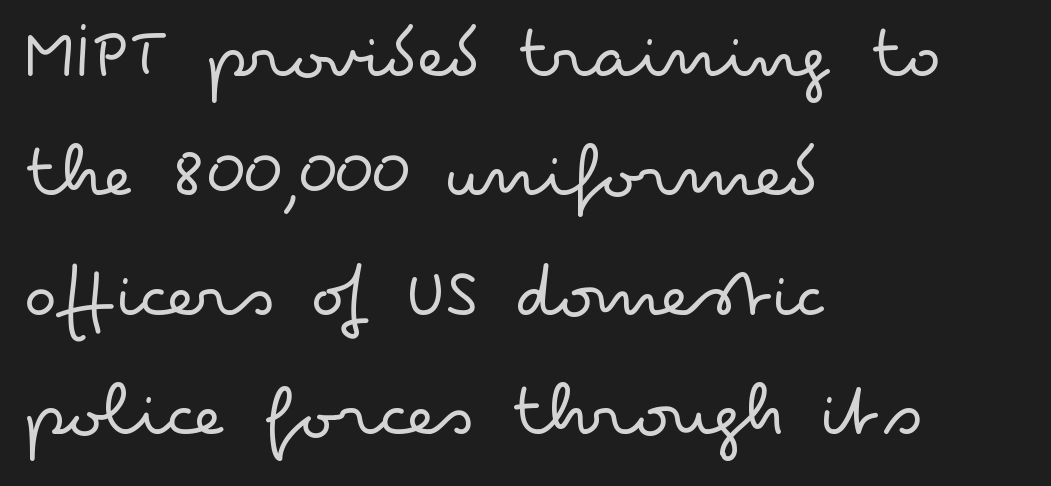
The letters stand upright; this is a roman face. A clean baseline with only descenders dipping below it. Proportional: the letters do not fall into vertical columns. Is there much room between lines? A standard amount, neither cramped nor airy. Each letter's strokes conclude bluntly, with no projecting serifs. The font is comparable to plain body text, perhaps lighter.
